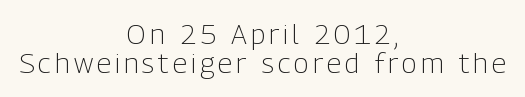
When letters stand straight like this, we call the style roman or upright. Is there much room between lines? No — they nearly touch. The words here are not underlined. Character widths vary here, with narrow letters taking less room than wide ones. Line starts and ends both wander, symmetrically. Nope, no serifs anywhere on these letters.
